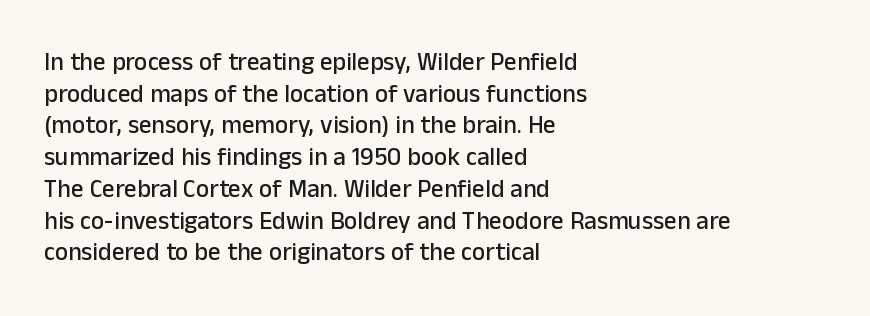
Q: Is the text italic (slanted)? A: No, it is upright.
Q: Is the text underlined? A: No.
Q: How is the paragraph aligned? A: Left-aligned.
Q: Is the spacing between letters normal or unusually wide? A: Normal.
Q: Is the spacing between lines tight, normal or loose? A: Normal.
